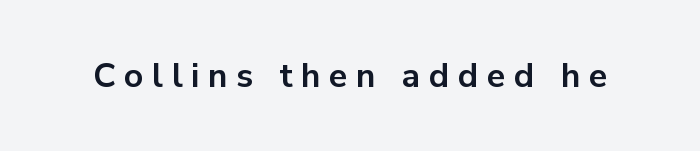
{"serif": "no", "italic": "no", "bold": "yes", "weight": "bold", "width": "normal", "stroke_contrast": "low", "x_height": "medium", "monospaced": "no", "underline": "no", "letter_spacing": "wide", "letter_spacing_em": 0.25, "glyph_px": 34}
